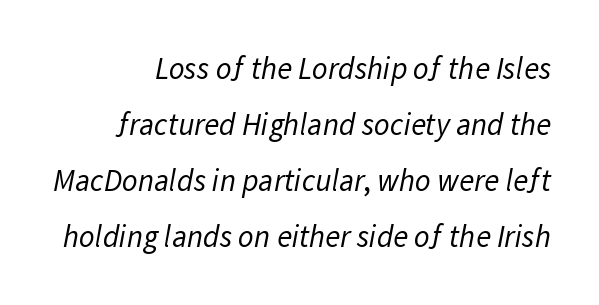
The passage is arranged like a letterhead date or caption credit — flush right. The gap between lines stays unmarked. Compared with typical body copy, the letter spacing here is the same. Stems and bowls with no extra thickness — not bold.
